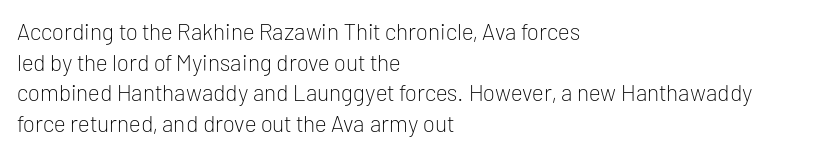
The image shows 23 px text type, upright; set left-aligned, normal line spacing (1.33x), normal letter spacing, not underlined.
